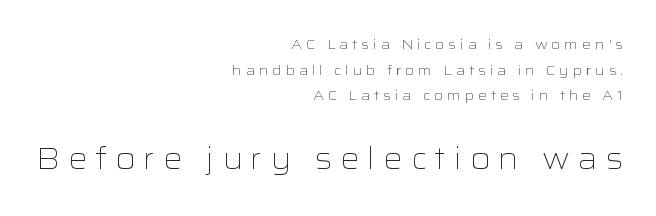
Q: Is the text bold? A: No.
Q: Is the text italic (slanted)? A: No, it is upright.
Q: Is the typeface a serif or a sans-serif typeface? A: Sans-serif.
Q: Is the text underlined? A: No.
Q: How is the paragraph aligned? A: Right-aligned.
Q: Is the spacing between letters normal or unusually wide? A: Unusually wide.
Q: Which block of text is set in a larger size, the first (top) or the second (bottom)? A: The second (bottom) one.
Q: Width (condensed, normal, or wide)? A: Wide.
Q: Stroke contrast? A: Low.
Q: x-height? A: Medium.
Q: Monospaced? A: No.
